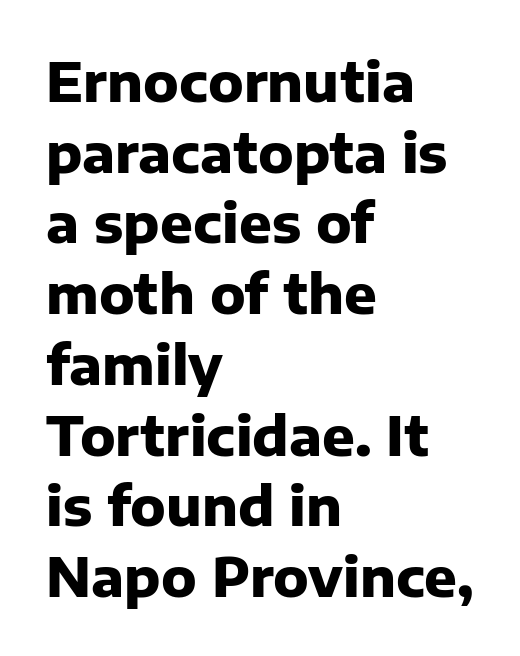
Q: Is the text bold? A: Yes.
Q: Is the text italic (slanted)? A: No, it is upright.
Q: Is the typeface a serif or a sans-serif typeface? A: Sans-serif.
Q: Is the text underlined? A: No.
Q: How is the paragraph aligned? A: Left-aligned.
Q: Is the spacing between letters normal or unusually wide? A: Normal.
Q: Is the spacing between lines tight, normal or loose? A: Normal.
Q: Width (condensed, normal, or wide)? A: Normal.
Q: Stroke contrast? A: Low.
Q: x-height? A: Medium.
Q: Monospaced? A: No.
